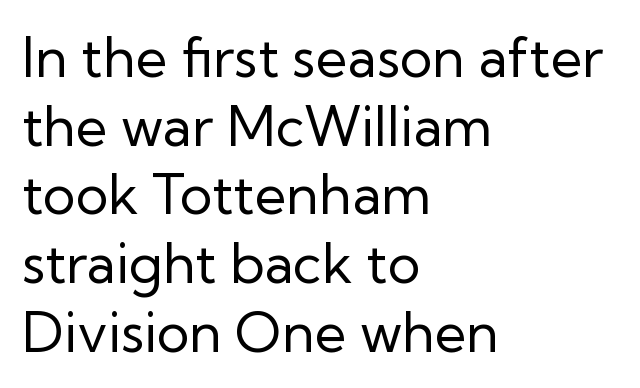
Q: Is the text bold? A: No.
Q: Is the text italic (slanted)? A: No, it is upright.
Q: Is the typeface a serif or a sans-serif typeface? A: Sans-serif.
Q: Is the text underlined? A: No.
Q: How is the paragraph aligned? A: Left-aligned.
Q: Is the spacing between letters normal or unusually wide? A: Normal.
Q: Is the spacing between lines tight, normal or loose? A: Normal.
Q: Width (condensed, normal, or wide)? A: Normal.
Q: Stroke contrast? A: Low.
Q: x-height? A: Medium.
Q: Monospaced? A: No.
